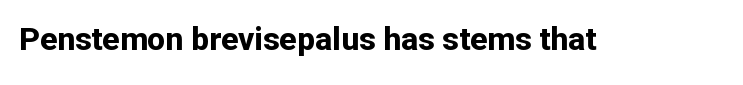
Do the characters align in a grid? No, the font is proportional. The strokes are fattened all the way to bold. The specimen omits any rule beneath the text block's lines. Words appear dense and cohesive because spacing is normal.
